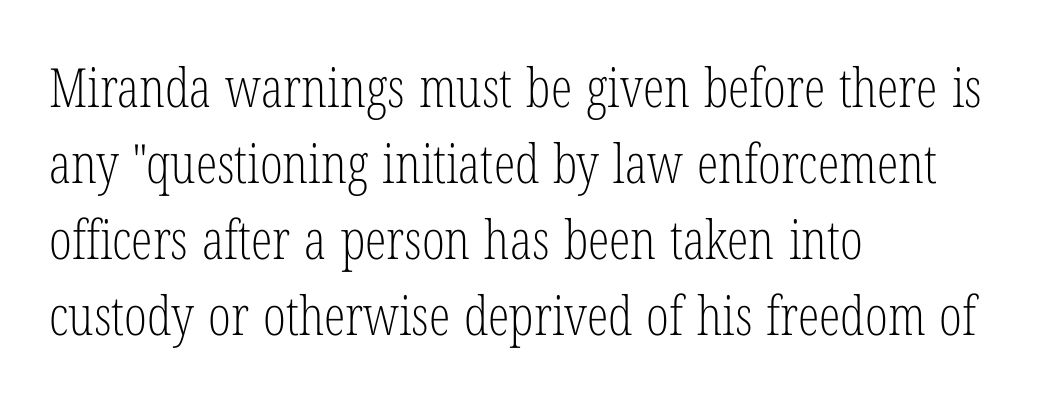
{"serif": "yes", "italic": "no", "bold": "no", "weight": "light", "width": "condensed", "stroke_contrast": "low", "x_height": "medium", "monospaced": "no", "underline": "no", "align": "left", "line_spacing": "normal", "line_spacing_ratio": 1.41, "letter_spacing": "normal", "letter_spacing_em": 0.0, "glyph_px": 54}
